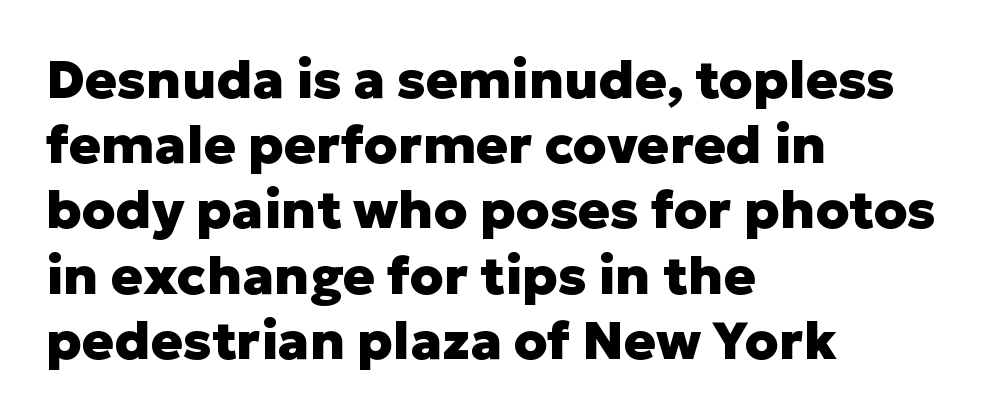
The image shows 53 px heavy sans-serif type, upright; set left-aligned, line spacing 1.23x, normal letter spacing, not underlined; low stroke contrast and a medium x-height.
